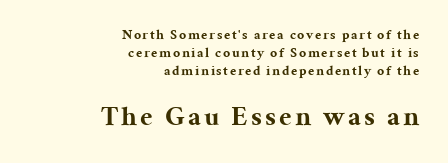
The image shows 28 px bold serif type, upright; set right-aligned, normal line spacing (1.27x), not underlined; the second (bottom) block is 2.0x larger; medium stroke contrast and a medium x-height.
